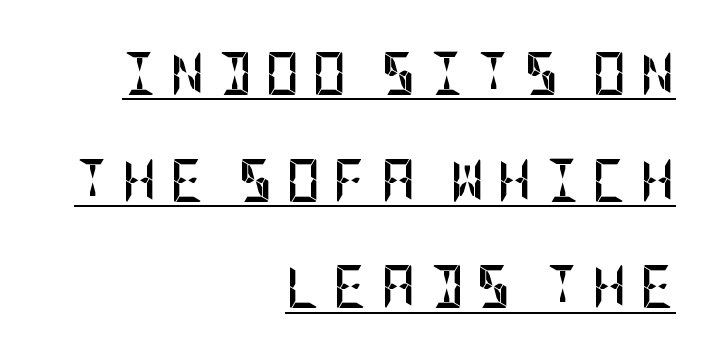
What's the leading like? Stretched, with rows far apart. This sample is right-justified, so line beginnings fall wherever the words allow. Beneath each row of characters lies a ruled line. Typographically, this falls in the sans-serif category.
